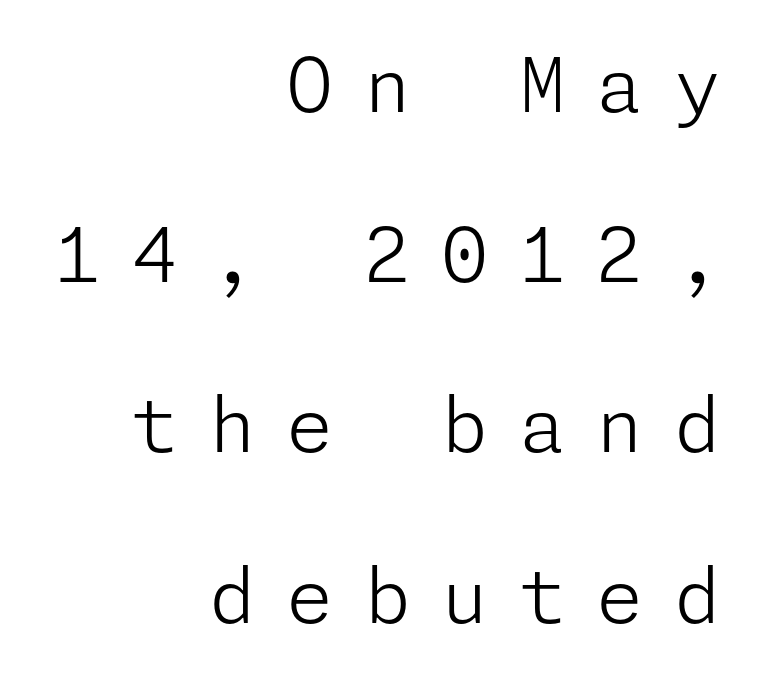
The image shows 76 px light sans-serif type, upright; set right-aligned, loose line spacing (2.24x), unusually wide letter spacing (+0.4 em), not underlined; low stroke contrast and a medium x-height.
